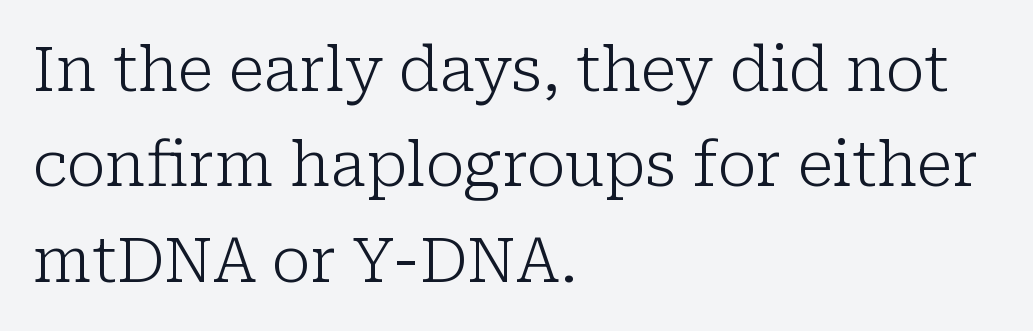
The image shows 62 px light serif type, upright; set left-aligned, normal line spacing (1.54x), normal letter spacing, not underlined; low stroke contrast and a medium x-height.
